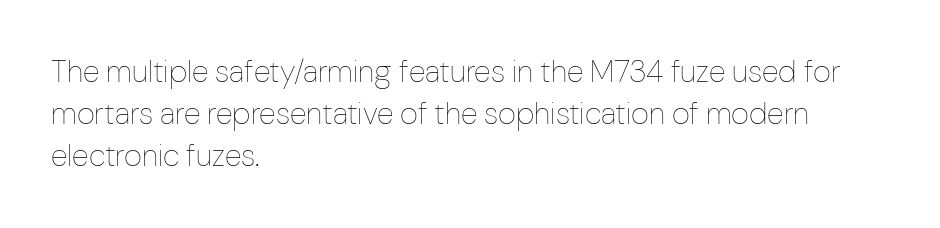
Q: Is the text bold? A: No.
Q: Is the text italic (slanted)? A: No, it is upright.
Q: Is the text underlined? A: No.
Q: How is the paragraph aligned? A: Left-aligned.
Q: Is the spacing between letters normal or unusually wide? A: Normal.
Q: Is the spacing between lines tight, normal or loose? A: Normal.
Q: Width (condensed, normal, or wide)? A: Condensed.
Q: Stroke contrast? A: Low.
Q: x-height? A: Medium.
Q: Monospaced? A: No.
